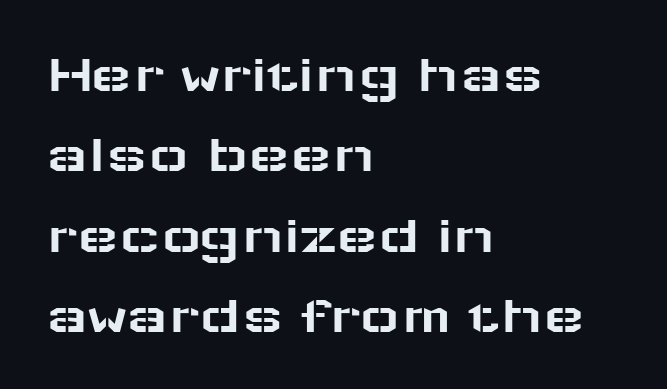
{"serif": "no", "italic": "no", "width": "wide", "stroke_contrast": "low", "x_height": "medium", "monospaced": "no", "underline": "no", "align": "left", "line_spacing": "normal", "line_spacing_ratio": 1.46, "letter_spacing": "normal", "letter_spacing_em": 0.0, "glyph_px": 55}
